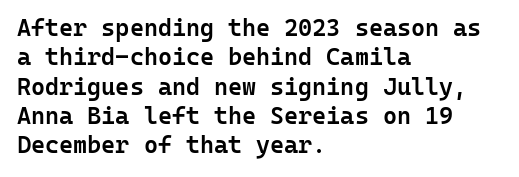
{"italic": "no", "bold": "semi", "underline": "no", "align": "left", "line_spacing_ratio": 1.22, "letter_spacing": "normal", "letter_spacing_em": 0.0, "glyph_px": 24}
